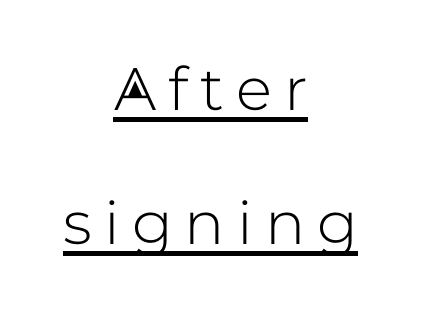
The image shows 60 px sans-serif type, upright; set centered, loose line spacing (2.24x), unusually wide letter spacing (+0.2 em), underlined; low stroke contrast and a medium x-height.
